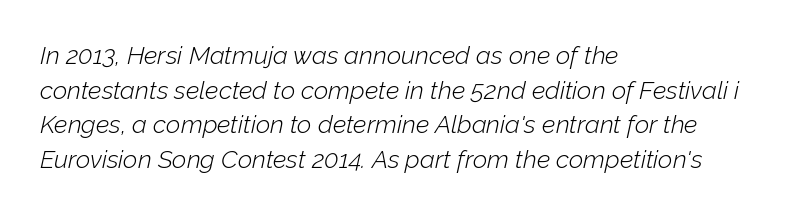
The gap between lines stays unmarked. The cut favours lightness, reaching ordinary text weight at its darkest. Look at the tracking — it's just the regular setting, nothing added. Visually the block forms a straight wall on the left and a jagged coastline on the right.
